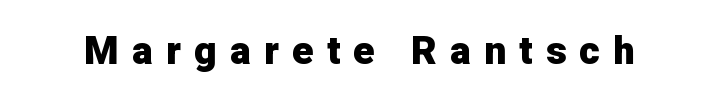
{"serif": "no", "italic": "no", "bold": "yes", "weight": "heavy", "width": "normal", "stroke_contrast": "low", "x_height": "medium", "monospaced": "no", "underline": "no", "letter_spacing": "wide", "letter_spacing_em": 0.34, "glyph_px": 39}
